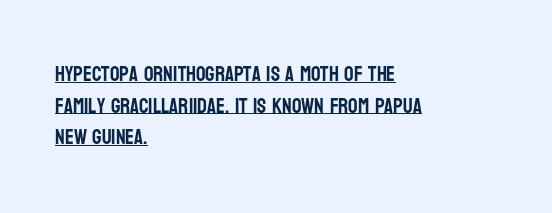
The image shows 21 px text type, upright; set left-aligned, normal line spacing (1.51x), normal letter spacing, underlined.
